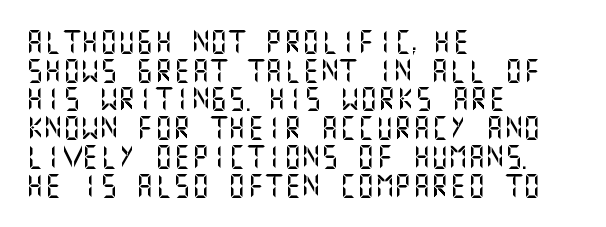
Q: Is the text italic (slanted)? A: No, it is upright.
Q: Is the text underlined? A: No.
Q: How is the paragraph aligned? A: Left-aligned.
Q: Is the spacing between letters normal or unusually wide? A: Normal.
Q: Is the spacing between lines tight, normal or loose? A: Normal.
